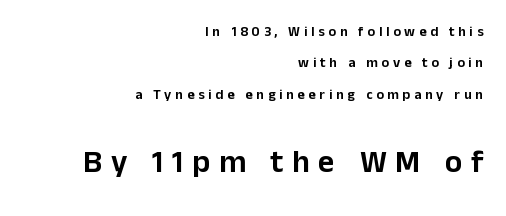
Q: Is the text italic (slanted)? A: No, it is upright.
Q: Is the typeface a serif or a sans-serif typeface? A: Sans-serif.
Q: Is the text underlined? A: No.
Q: How is the paragraph aligned? A: Right-aligned.
Q: Is the spacing between letters normal or unusually wide? A: Unusually wide.
Q: Is the spacing between lines tight, normal or loose? A: Loose.
Q: Which block of text is set in a larger size, the first (top) or the second (bottom)? A: The second (bottom) one.
Q: Width (condensed, normal, or wide)? A: Normal.
Q: Stroke contrast? A: Low.
Q: x-height? A: Medium.
Q: Monospaced? A: No.
